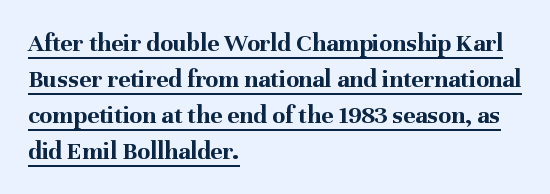
{"italic": "no", "bold": "yes", "underline": "yes", "align": "left", "line_spacing": "normal", "line_spacing_ratio": 1.38, "letter_spacing": "normal", "letter_spacing_em": 0.0, "glyph_px": 26}
